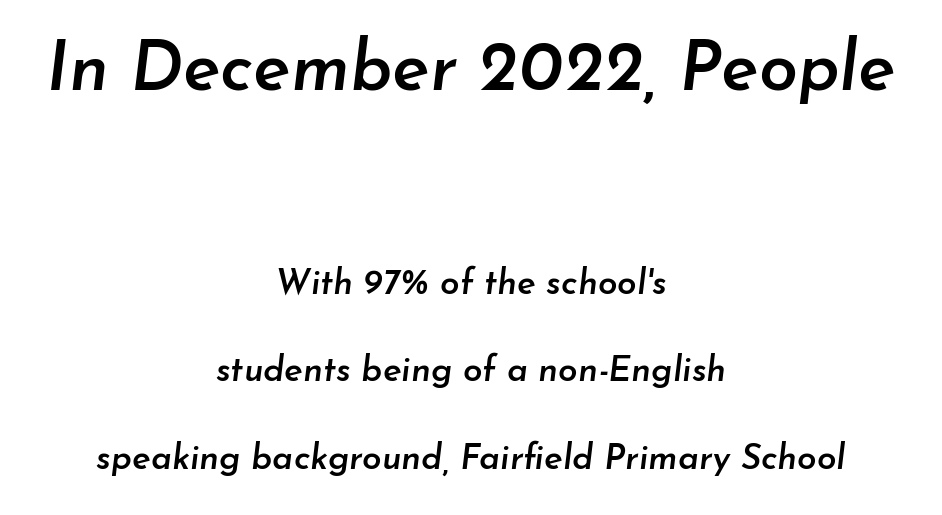
{"italic": "yes", "lean": "right", "slant_degrees": 7, "bold": "semi", "weight": "semibold", "width": "normal", "stroke_contrast": "low", "x_height": "small", "monospaced": "no", "underline": "no", "align": "center", "line_spacing": "loose", "line_spacing_ratio": 2.49, "letter_spacing": "normal", "letter_spacing_em": 0.0, "larger_block": "first", "size_ratio": 2.0, "glyph_px": 70}
